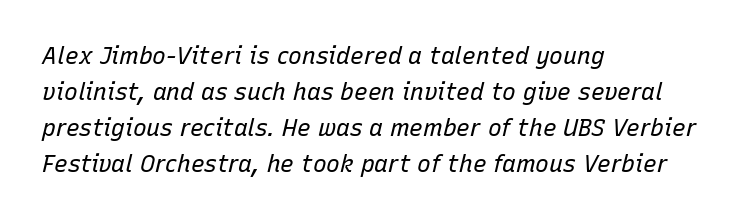
{"italic": "yes", "lean": "right", "slant_degrees": 15, "bold": "no", "underline": "no", "align": "left", "line_spacing": "normal", "line_spacing_ratio": 1.56, "letter_spacing": "normal", "letter_spacing_em": 0.0, "glyph_px": 23}
